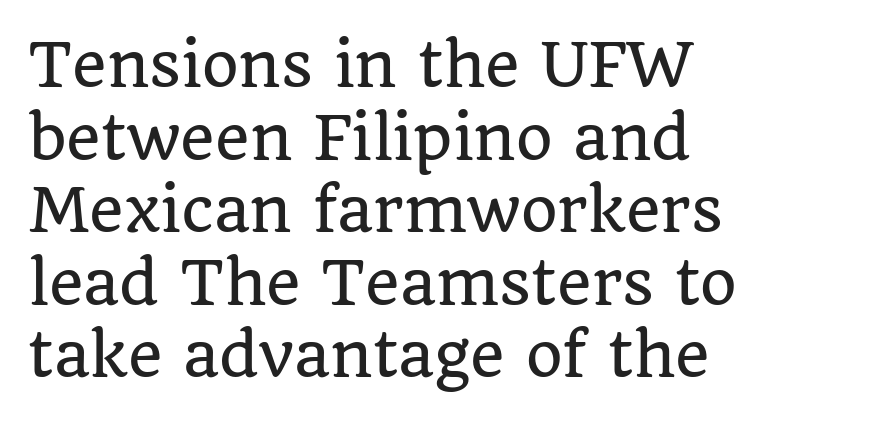
Q: Is the text italic (slanted)? A: No, it is upright.
Q: Is the typeface a serif or a sans-serif typeface? A: Serif.
Q: Is the text underlined? A: No.
Q: How is the paragraph aligned? A: Left-aligned.
Q: Is the spacing between letters normal or unusually wide? A: Normal.
Q: Width (condensed, normal, or wide)? A: Normal.
Q: Stroke contrast? A: Low.
Q: x-height? A: Large.
Q: Monospaced? A: No.
